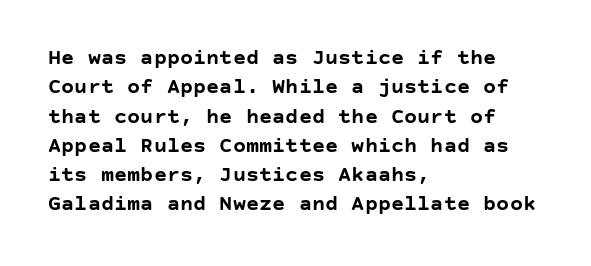
Every character sits straight up, as roman type does. Visually the block forms a straight wall on the left and a jagged coastline on the right. I'd describe the lettering as bold — thick and assertive. Unmarked baselines from the first word to the last.
